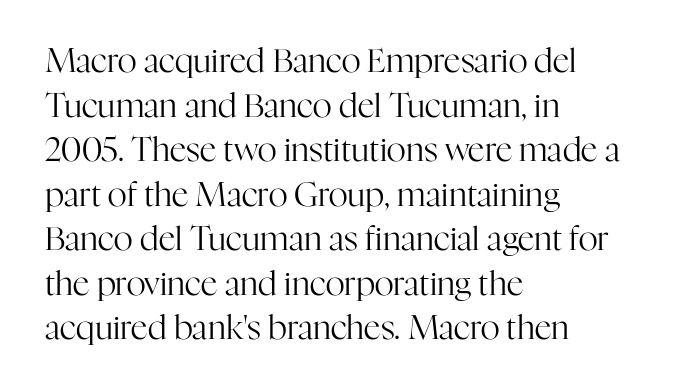
{"serif": "yes", "italic": "no", "bold": "no", "weight": "regular", "width": "normal", "stroke_contrast": "high", "x_height": "medium", "monospaced": "no", "underline": "no", "align": "left", "line_spacing": "normal", "line_spacing_ratio": 1.35, "letter_spacing": "normal", "letter_spacing_em": 0.0, "glyph_px": 33}
